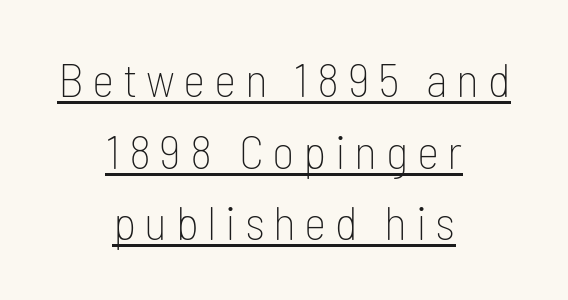
Q: Is the text bold? A: No.
Q: Is the text italic (slanted)? A: No, it is upright.
Q: Is the typeface a serif or a sans-serif typeface? A: Sans-serif.
Q: Is the text underlined? A: Yes.
Q: How is the paragraph aligned? A: Centered.
Q: Is the spacing between lines tight, normal or loose? A: Normal.
Q: Width (condensed, normal, or wide)? A: Condensed.
Q: Stroke contrast? A: Low.
Q: x-height? A: Medium.
Q: Monospaced? A: No.
